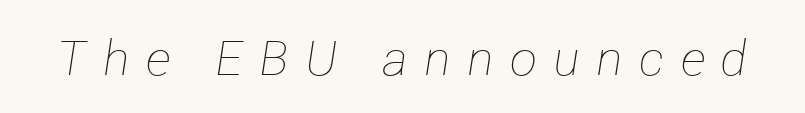
The passage shown leans; its letterforms are oblique. Beneath every word, the page is bare. In terms of letterspacing, this is a distinctly airy, spread setting. This sample has the flowing, uneven cadence of proportional lettering.
